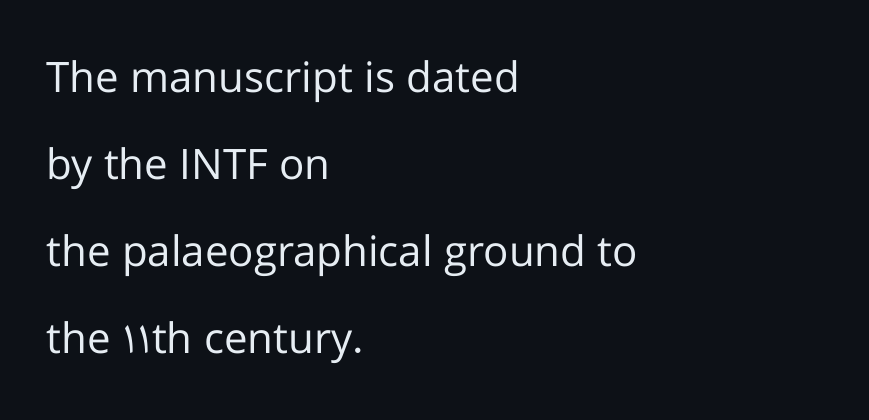
Q: Is the text bold? A: No.
Q: Is the text italic (slanted)? A: No, it is upright.
Q: Is the typeface a serif or a sans-serif typeface? A: Sans-serif.
Q: Is the text underlined? A: No.
Q: How is the paragraph aligned? A: Left-aligned.
Q: Is the spacing between letters normal or unusually wide? A: Normal.
Q: Is the spacing between lines tight, normal or loose? A: Loose.
Q: Width (condensed, normal, or wide)? A: Normal.
Q: Stroke contrast? A: Low.
Q: x-height? A: Medium.
Q: Monospaced? A: No.
